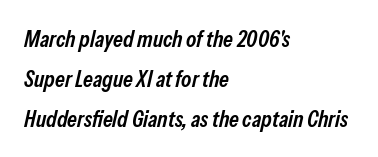
The image shows 23 px text type, italic (leaning right); set left-aligned, line spacing 1.73x, normal letter spacing, not underlined.
